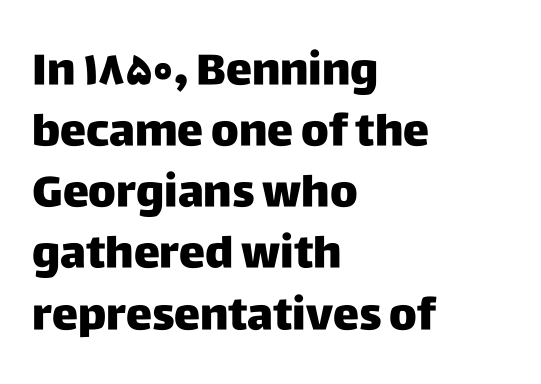
The image shows 44 px sans-serif type, upright; set left-aligned, normal line spacing (1.39x), normal letter spacing, not underlined; low stroke contrast and a large x-height.
